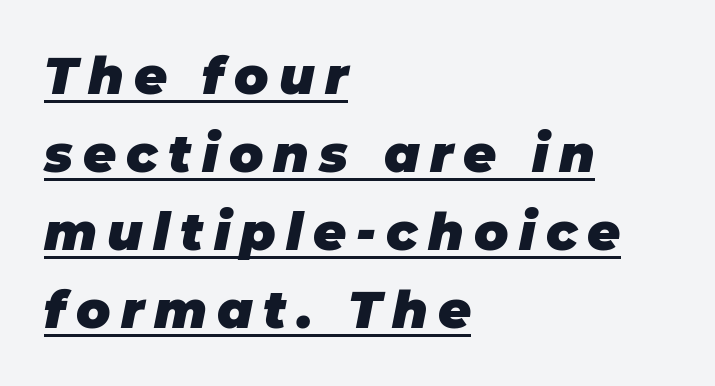
Display-style spreading of the glyphs; the letterfit is very open. Regarding leading, the lines here are spaced in the standard way. The ragged edge is on the right, which tells us the setting is flush left. This sample carries an underscore along the baseline area. Rendered with sloped, italic letterforms. The passage shown is emphatically bold.
